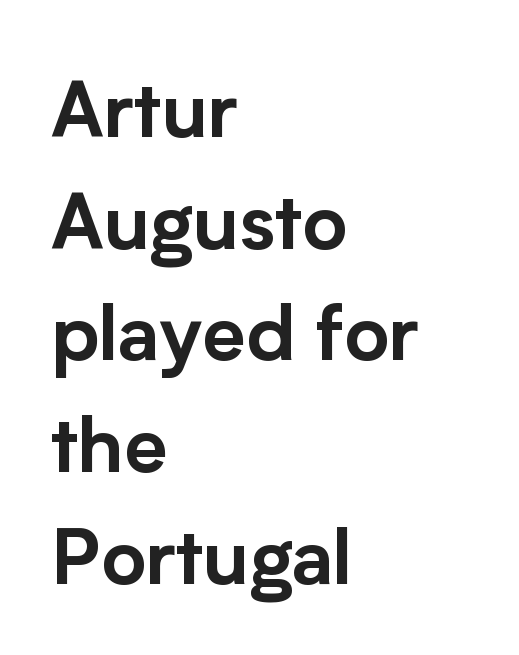
{"serif": "no", "italic": "no", "width": "normal", "stroke_contrast": "low", "x_height": "medium", "monospaced": "no", "underline": "no", "align": "left", "line_spacing": "normal", "line_spacing_ratio": 1.45, "letter_spacing": "normal", "letter_spacing_em": 0.0, "glyph_px": 77}
